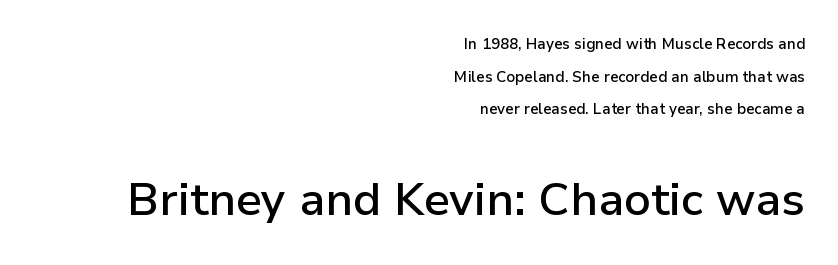
The image shows 46 px semibold sans-serif type, upright; set right-aligned, loose line spacing (2.18x), normal letter spacing, not underlined; the second (bottom) block is 3.07x larger; low stroke contrast and a medium x-height.
